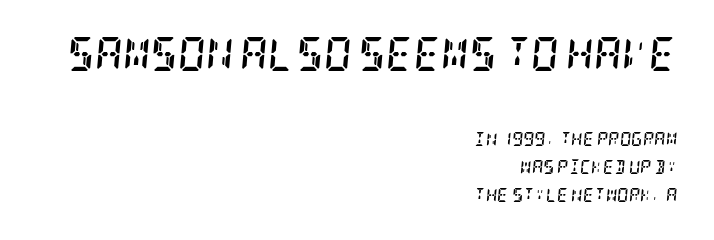
The letterforms sit shoulder to shoulder at normal distance. The text was rendered using a seriffed face with decorative stroke endings. The specimen reads as italic at a glance. The passage is arranged like a letterhead date or caption credit — flush right. Rows of type keep a wide berth in the vertical direction. The block sitting higher on the canvas is the one with enlarged characters.
